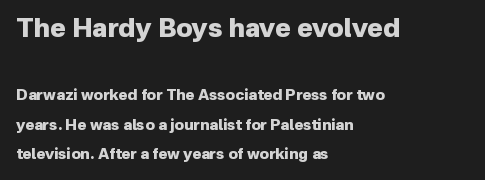
Q: Is the text bold? A: Yes.
Q: Is the text italic (slanted)? A: No, it is upright.
Q: Is the text underlined? A: No.
Q: How is the paragraph aligned? A: Left-aligned.
Q: Is the spacing between letters normal or unusually wide? A: Normal.
Q: Is the spacing between lines tight, normal or loose? A: Loose.
Q: Which block of text is set in a larger size, the first (top) or the second (bottom)? A: The first (top) one.
